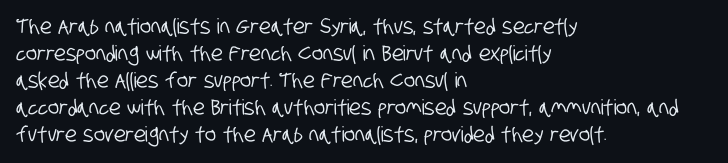
Q: Is the text underlined? A: No.
Q: How is the paragraph aligned? A: Left-aligned.
Q: Is the spacing between letters normal or unusually wide? A: Normal.
Q: Is the spacing between lines tight, normal or loose? A: Normal.
